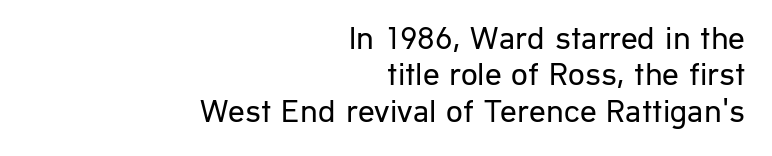
{"serif": "no", "italic": "no", "bold": "no", "weight": "regular", "width": "normal", "stroke_contrast": "low", "x_height": "medium", "monospaced": "no", "underline": "no", "align": "right", "line_spacing": "tight", "line_spacing_ratio": 1.1, "letter_spacing": "normal", "letter_spacing_em": 0.0, "glyph_px": 33}
